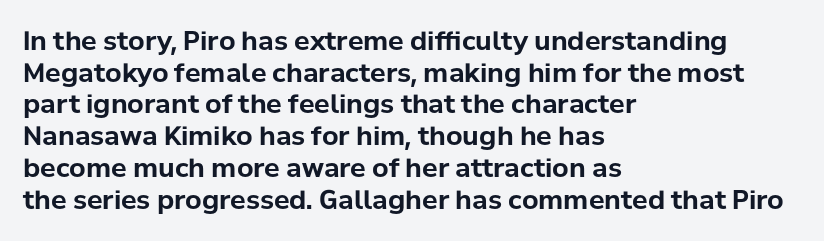
The image shows 26 px bold type, upright; set left-aligned, line spacing 1.22x, normal letter spacing, not underlined.
